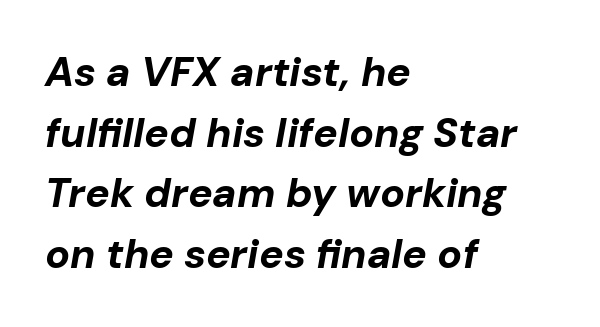
{"italic": "yes", "lean": "right", "slant_degrees": 10, "bold": "yes", "weight": "bold", "width": "normal", "stroke_contrast": "low", "x_height": "medium", "monospaced": "no", "underline": "no", "align": "left", "line_spacing": "normal", "line_spacing_ratio": 1.48, "letter_spacing": "normal", "letter_spacing_em": 0.0, "glyph_px": 41}
